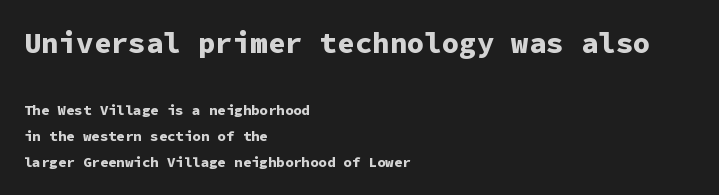
Is the letter spacing exaggerated? No — it looks like the ordinary default. Each glyph is drawn with heavy, bold strokes. Caption: upper text group enlarged, lower text group reduced. Where is the straight margin? On the left.
